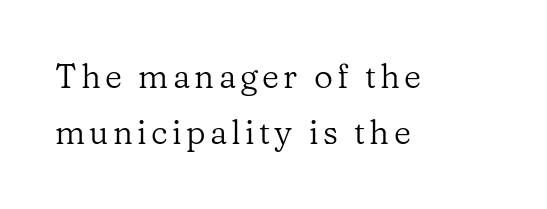
The image shows 33 px regular-weight serif type, upright; set left-aligned, line spacing 1.71x, not underlined; low stroke contrast and a medium x-height.
